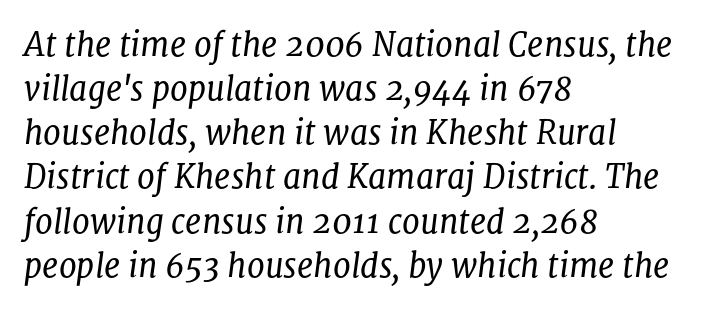
The image shows 32 px regular-weight serif type, italic (leaning right); set left-aligned, normal line spacing (1.38x), normal letter spacing, not underlined; low stroke contrast and a medium x-height.
